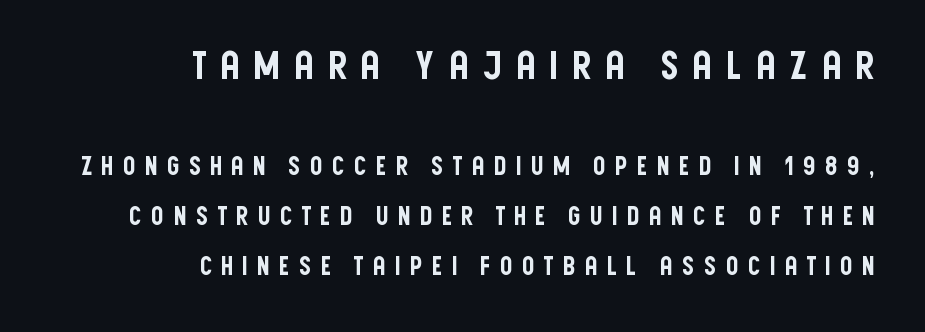
The image shows 38 px condensed sans-serif type, upright; set right-aligned, loose line spacing (1.99x), unusually wide letter spacing (+0.34 em), not underlined; the first (top) block is 1.52x larger; low stroke contrast and a large x-height.
